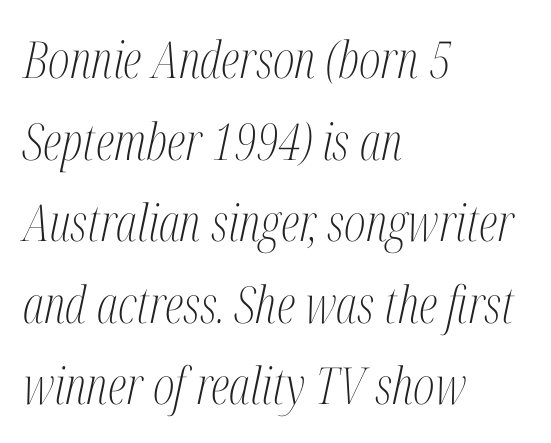
Short note: letters normally spaced. The glyphs in this specimen are seriffed. You can tell it's italic because the verticals aren't actually vertical. The face used here is proportionally spaced, like ordinary book or web type.
